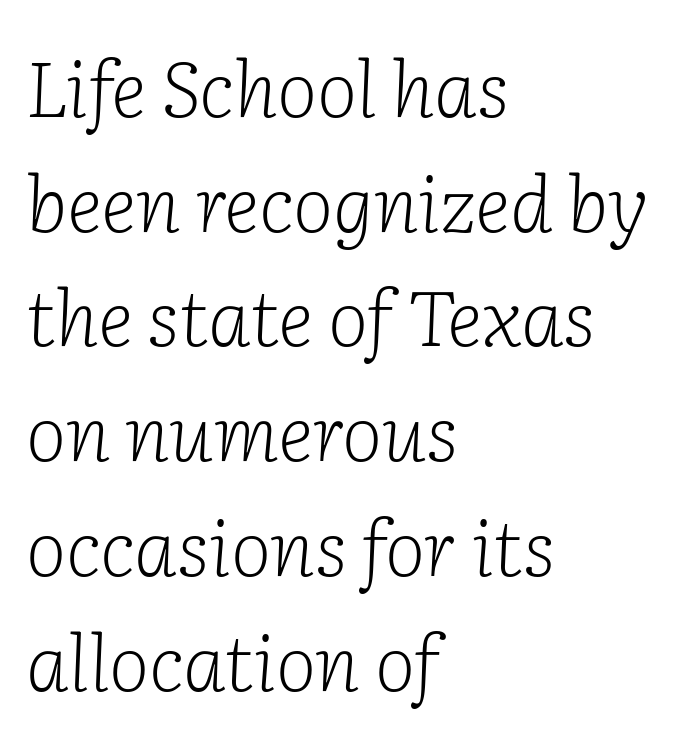
The image shows 77 px light serif type, italic (leaning right); set left-aligned, normal line spacing (1.49x), normal letter spacing, not underlined; low stroke contrast and a medium x-height.
